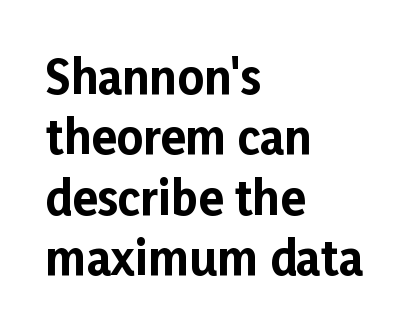
Vertical spacing — default. A typesetter would call this zero additional tracking. Every character sits straight up, as roman type does. Each letter keeps its own natural width here, so spacing adapts to shape. This is sans-serif lettering, the kind often seen on screens and signage.
